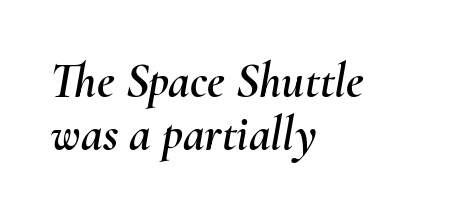
The image shows 49 px text type, italic (leaning right); set left-aligned, tight line spacing (1.09x), normal letter spacing, not underlined; medium stroke contrast and a small x-height.
